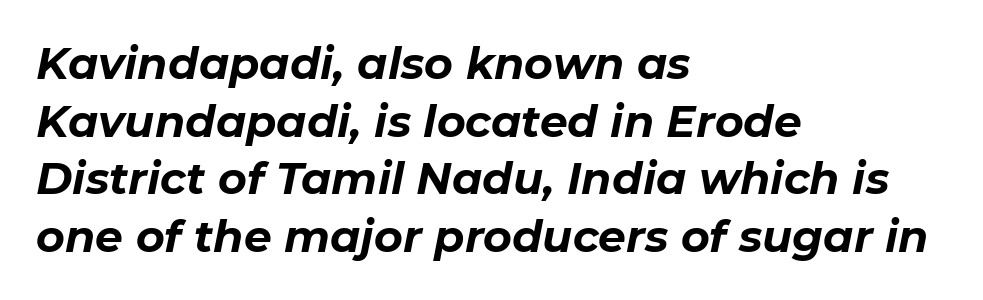
The image shows 44 px bold type, italic (leaning right); set left-aligned, normal line spacing (1.31x), normal letter spacing, not underlined; low stroke contrast and a medium x-height.
